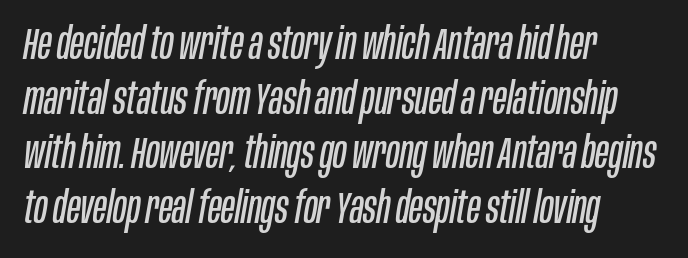
{"italic": "yes", "lean": "right", "slant_degrees": 10, "bold": "no", "weight": "regular", "width": "condensed", "stroke_contrast": "low", "x_height": "large", "monospaced": "no", "underline": "no", "align": "left", "line_spacing_ratio": 1.24, "letter_spacing": "normal", "letter_spacing_em": 0.0, "glyph_px": 44}
